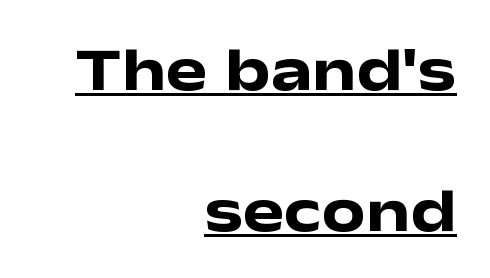
Q: Is the text bold? A: Yes.
Q: Is the text italic (slanted)? A: No, it is upright.
Q: Is the typeface a serif or a sans-serif typeface? A: Sans-serif.
Q: Is the text underlined? A: Yes.
Q: How is the paragraph aligned? A: Right-aligned.
Q: Is the spacing between letters normal or unusually wide? A: Normal.
Q: Is the spacing between lines tight, normal or loose? A: Loose.
Q: Width (condensed, normal, or wide)? A: Wide.
Q: Stroke contrast? A: Low.
Q: x-height? A: Medium.
Q: Monospaced? A: No.
